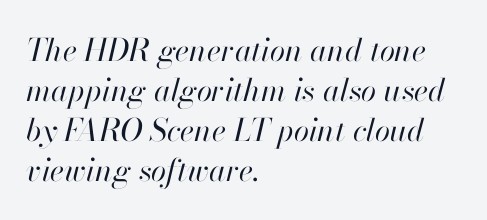
{"italic": "yes", "lean": "right", "slant_degrees": 13, "bold": "no", "weight": "regular", "width": "normal", "stroke_contrast": "high", "x_height": "small", "monospaced": "no", "underline": "no", "align": "left", "line_spacing": "normal", "line_spacing_ratio": 1.29, "letter_spacing": "normal", "letter_spacing_em": 0.0, "glyph_px": 31}
